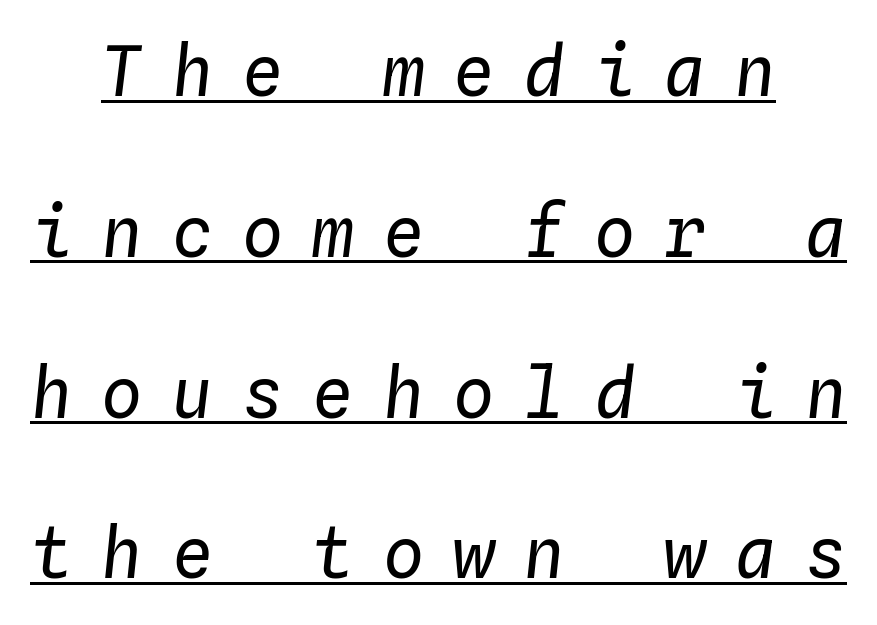
{"italic": "yes", "lean": "right", "slant_degrees": 4, "bold": "no", "weight": "regular", "width": "normal", "stroke_contrast": "low", "x_height": "medium", "monospaced": "yes", "underline": "yes", "line_spacing": "loose", "line_spacing_ratio": 2.33, "letter_spacing": "wide", "letter_spacing_em": 0.42, "glyph_px": 69}
